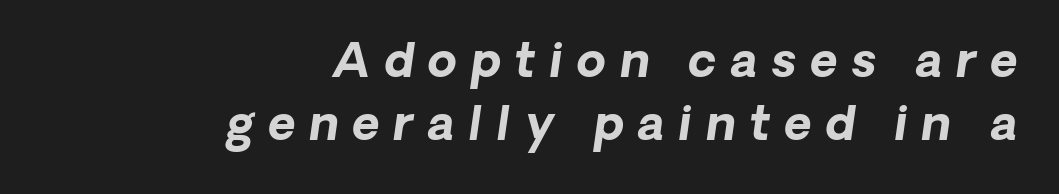
The image shows 47 px bold type, italic (leaning right); set right-aligned, normal line spacing (1.35x), unusually wide letter spacing (+0.3 em), not underlined; low stroke contrast and a medium x-height.
